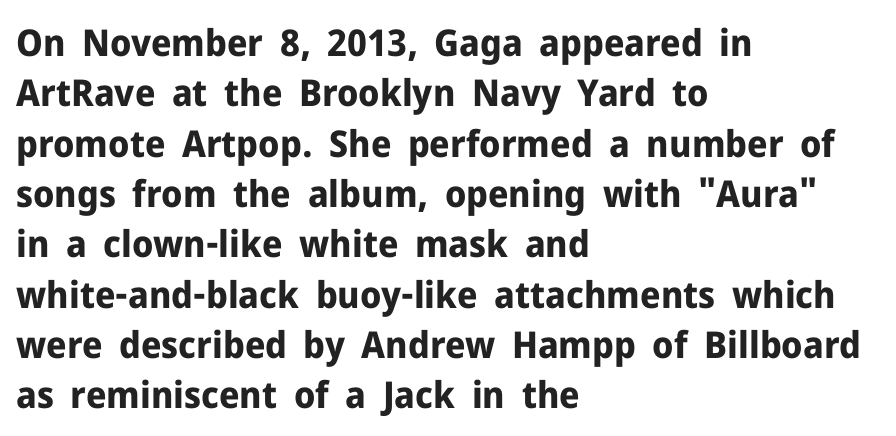
{"serif": "no", "italic": "no", "bold": "yes", "weight": "bold", "width": "normal", "stroke_contrast": "low", "x_height": "medium", "monospaced": "no", "underline": "no", "align": "left", "line_spacing": "normal", "line_spacing_ratio": 1.36, "letter_spacing": "normal", "letter_spacing_em": 0.0, "glyph_px": 37}
